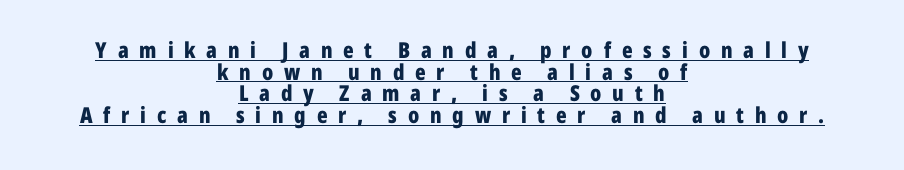
The image shows 22 px bold type, upright; set centered, tight line spacing (0.98x), unusually wide letter spacing (+0.49 em), underlined.
